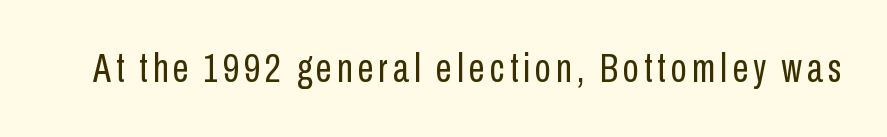
{"serif": "no", "italic": "no", "bold": "no", "weight": "regular", "width": "condensed", "stroke_contrast": "low", "x_height": "medium", "monospaced": "no", "underline": "no", "glyph_px": 41}
